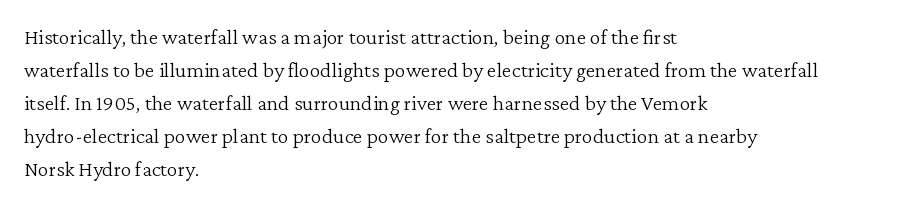
In terms of leading, this rendering sits right in the middle. Quick note: not italic, upright. Stems here are at most as thick as an everyday book face. Letter spacing: default.
